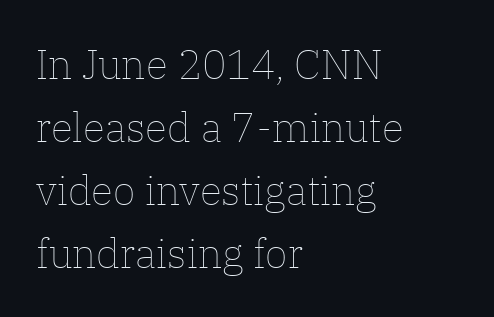
Q: Is the text bold? A: No.
Q: Is the text italic (slanted)? A: No, it is upright.
Q: Is the text underlined? A: No.
Q: How is the paragraph aligned? A: Left-aligned.
Q: Is the spacing between letters normal or unusually wide? A: Normal.
Q: Is the spacing between lines tight, normal or loose? A: Normal.
Q: Width (condensed, normal, or wide)? A: Normal.
Q: Stroke contrast? A: Low.
Q: x-height? A: Medium.
Q: Monospaced? A: No.
